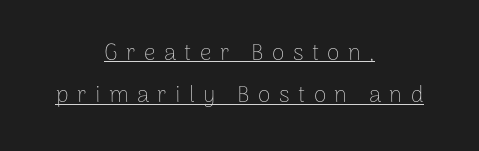
Caption: lettering with a line underneath. A roman cut, with each character standing at attention. Honestly, the letter spacing is so wide it's the main thing you notice. Stem width sits at or under what a default text font uses. Compared with a flush-left layout, this one balances lines on the center instead.
